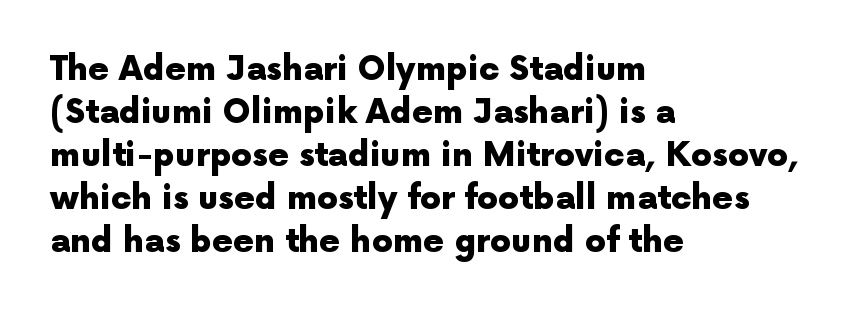
The image shows 33 px heavy sans-serif type, upright; set left-aligned, normal line spacing (1.3x), normal letter spacing, not underlined; a medium x-height.
